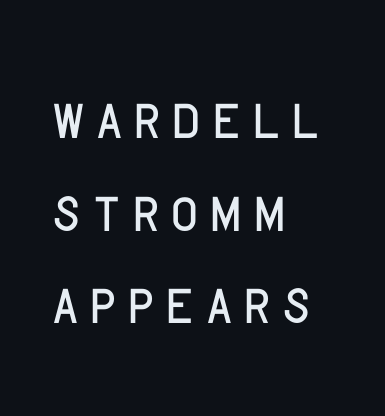
The image shows 76 px condensed sans-serif type, upright; set left-aligned, line spacing 1.22x, not underlined; low stroke contrast and a large x-height.
